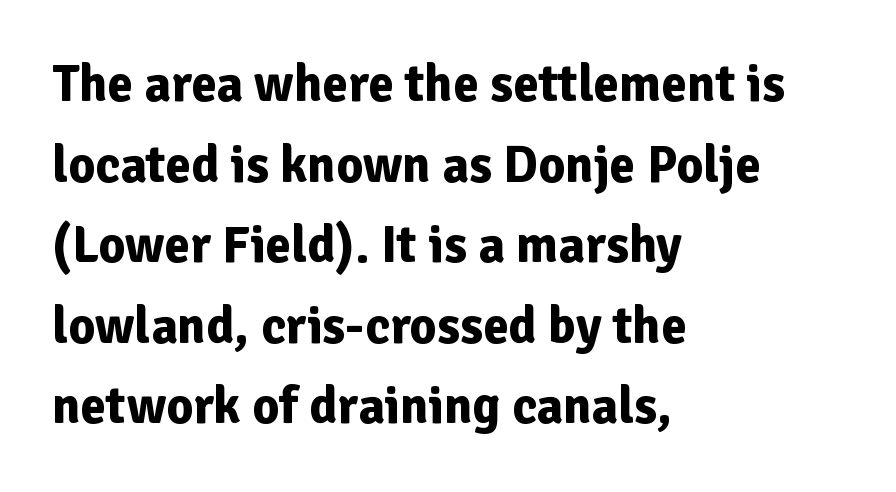
The image shows 52 px bold sans-serif type, upright; set left-aligned, normal line spacing (1.55x), normal letter spacing, not underlined; low stroke contrast and a medium x-height.
